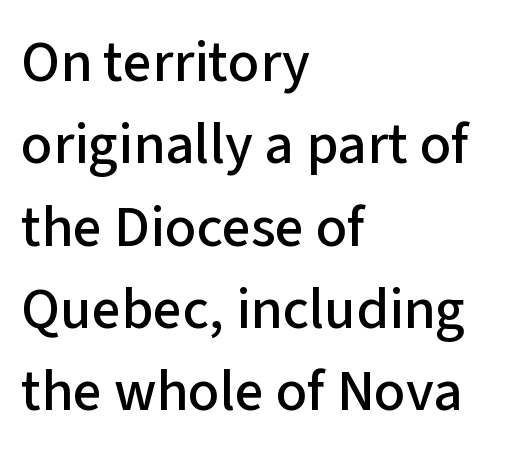
{"serif": "no", "italic": "no", "width": "normal", "stroke_contrast": "low", "x_height": "medium", "monospaced": "no", "underline": "no", "align": "left", "line_spacing": "normal", "line_spacing_ratio": 1.42, "letter_spacing": "normal", "letter_spacing_em": 0.0, "glyph_px": 58}
